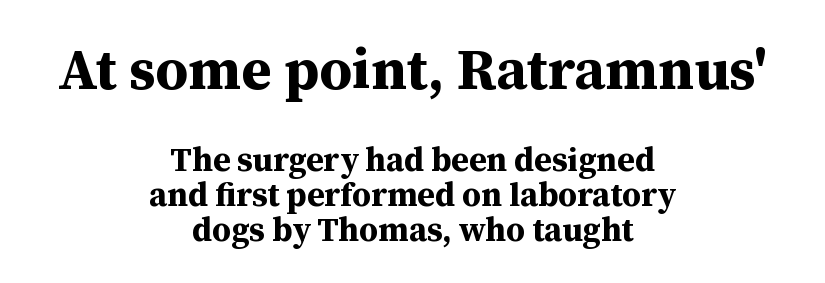
Horizontally, the lines are justified to the midpoint only. The text was rendered using a seriffed face with decorative stroke endings. Glance below the letters and you will spot only blank space. The letters sit at their default tracking, neither squeezed nor spread.
